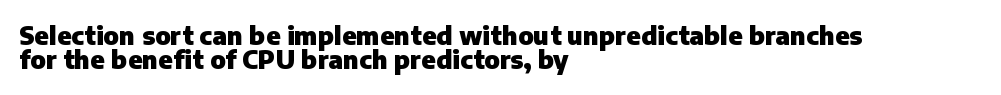
The strokes are fattened all the way to bold. Each new line begins almost immediately beneath the previous one. Underlining? Definitely not there. How are the letters spaced? Ordinarily, with no added tracking. These lines were composed using upright roman letters. Leftover space on each line is placed entirely after the last word.
